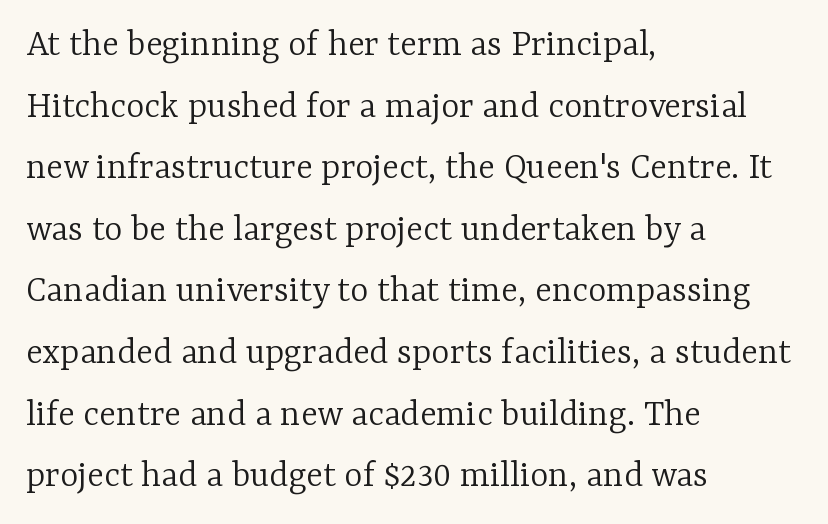
Weight class: somewhere from thin through regular. The letters advance in unequal steps, a hallmark of proportional type. The glyphs in this specimen are seriffed. These lines stack with their left ends in a neat column.
